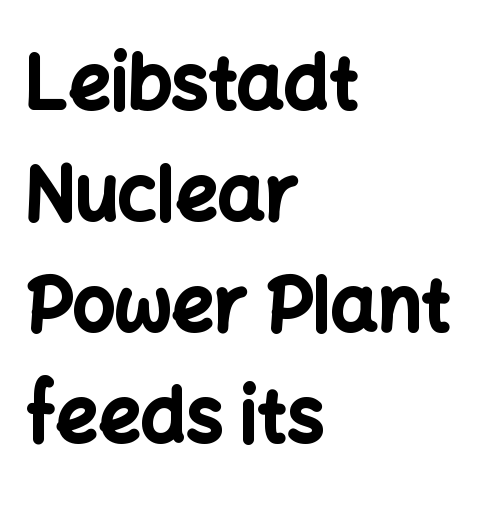
The image shows 74 px bold sans-serif type, upright; set left-aligned, normal line spacing (1.5x), normal letter spacing, not underlined; low stroke contrast and a medium x-height.
